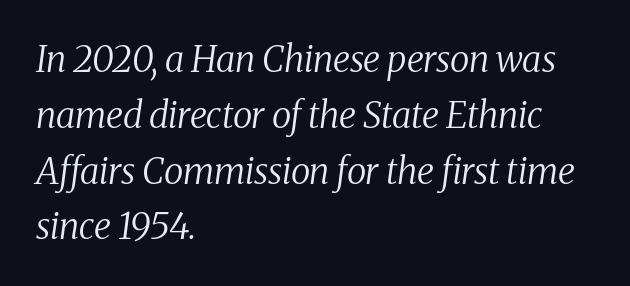
Q: Is the text bold? A: No.
Q: Is the text italic (slanted)? A: Yes, it leans right by about 8 degrees.
Q: Is the typeface a serif or a sans-serif typeface? A: Serif.
Q: Is the text underlined? A: No.
Q: How is the paragraph aligned? A: Left-aligned.
Q: Is the spacing between letters normal or unusually wide? A: Normal.
Q: Is the spacing between lines tight, normal or loose? A: Normal.
Q: Width (condensed, normal, or wide)? A: Normal.
Q: Stroke contrast? A: Medium.
Q: x-height? A: Medium.
Q: Monospaced? A: No.
